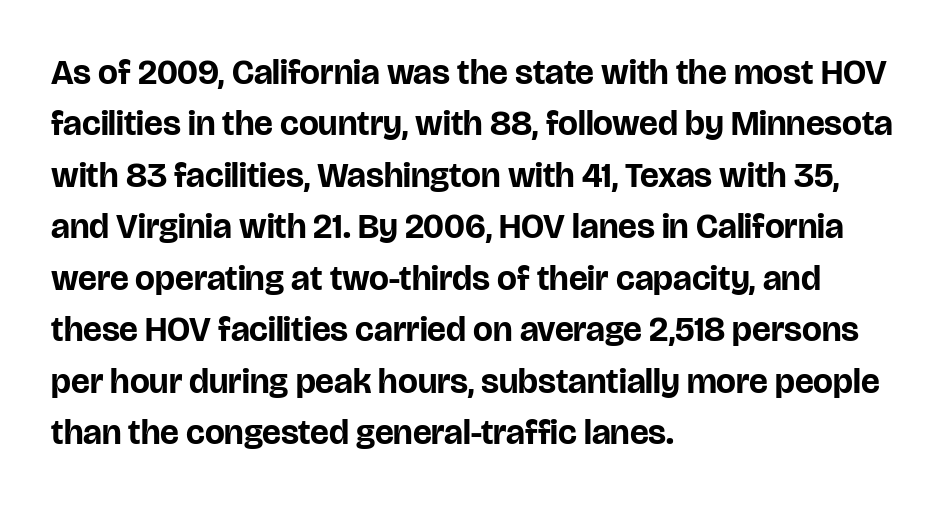
Q: Is the text bold? A: Yes.
Q: Is the text italic (slanted)? A: No, it is upright.
Q: Is the typeface a serif or a sans-serif typeface? A: Sans-serif.
Q: Is the text underlined? A: No.
Q: How is the paragraph aligned? A: Left-aligned.
Q: Is the spacing between letters normal or unusually wide? A: Normal.
Q: Is the spacing between lines tight, normal or loose? A: Normal.
Q: Width (condensed, normal, or wide)? A: Normal.
Q: Stroke contrast? A: Low.
Q: x-height? A: Large.
Q: Monospaced? A: No.
